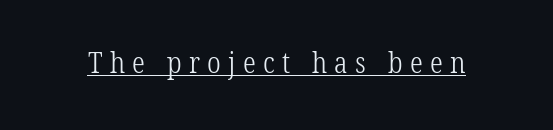
The image shows 29 px light, condensed serif type; set unusually wide letter spacing (+0.25 em), underlined; low stroke contrast and a medium x-height.
